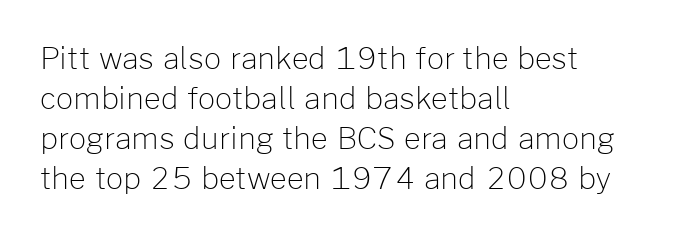
{"serif": "no", "italic": "no", "bold": "no", "weight": "light", "width": "normal", "stroke_contrast": "low", "x_height": "medium", "monospaced": "no", "underline": "no", "align": "left", "line_spacing": "normal", "line_spacing_ratio": 1.33, "letter_spacing": "normal", "letter_spacing_em": 0.0, "glyph_px": 30}
